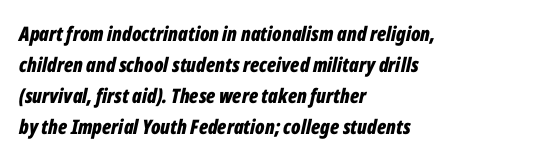
The image shows 20 px bold type, italic (leaning right); set left-aligned, normal line spacing (1.55x), normal letter spacing, not underlined.
